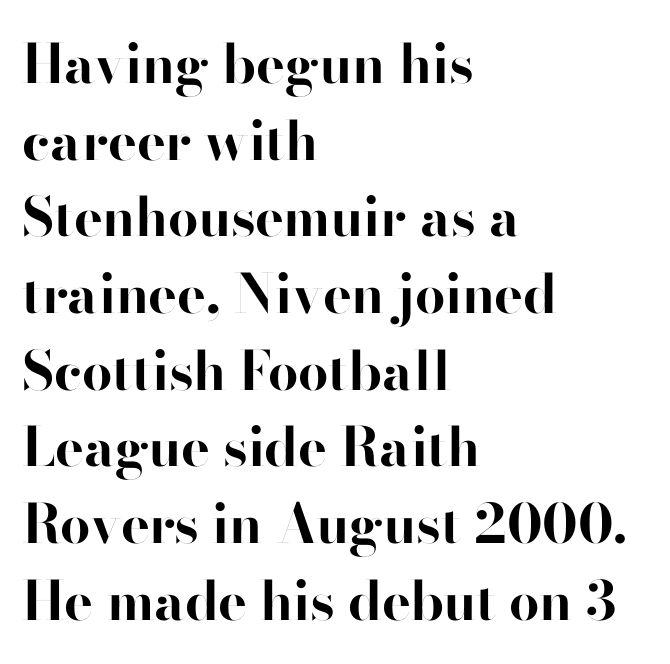
{"serif": "no", "italic": "no", "bold": "yes", "weight": "bold", "width": "normal", "stroke_contrast": "high", "x_height": "small", "monospaced": "no", "underline": "no", "align": "left", "line_spacing": "normal", "line_spacing_ratio": 1.42, "letter_spacing": "normal", "letter_spacing_em": 0.0, "glyph_px": 54}
